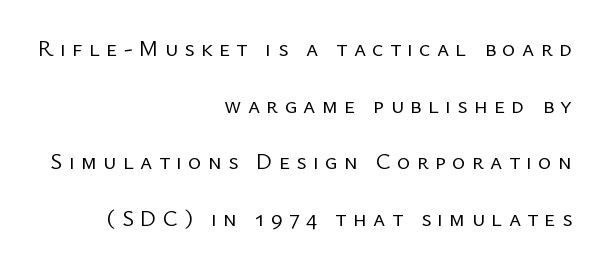
{"italic": "no", "bold": "no", "underline": "no", "align": "right", "line_spacing": "loose", "line_spacing_ratio": 2.46, "letter_spacing": "wide", "letter_spacing_em": 0.27, "glyph_px": 23}
